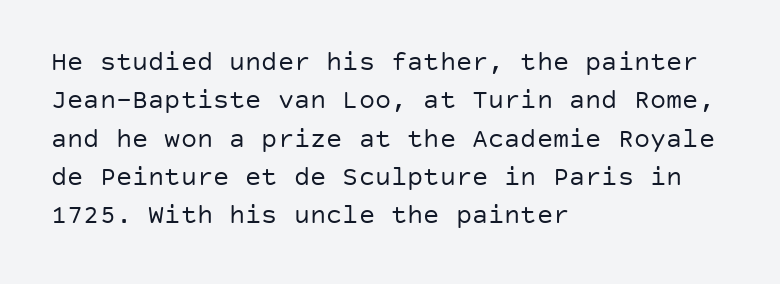
The image shows 27 px text type, upright; set left-aligned, normal line spacing (1.42x), normal letter spacing, not underlined.
